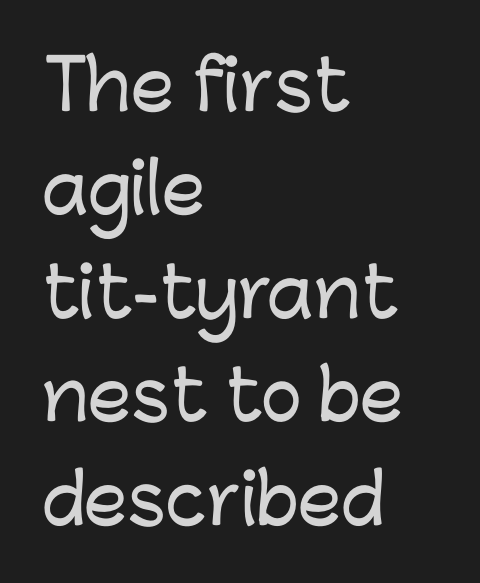
The image shows 69 px sans-serif type, upright; set left-aligned, normal line spacing (1.5x), normal letter spacing, not underlined; low stroke contrast and a medium x-height.
